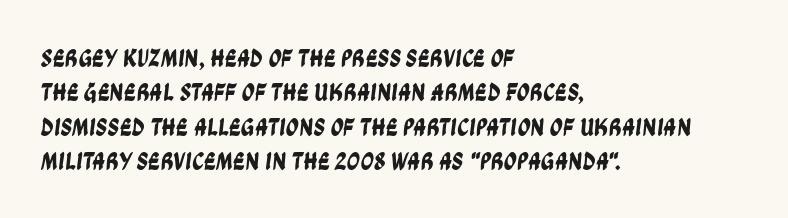
The image shows 26 px text type; set left-aligned, normal line spacing (1.32x), normal letter spacing, not underlined.
